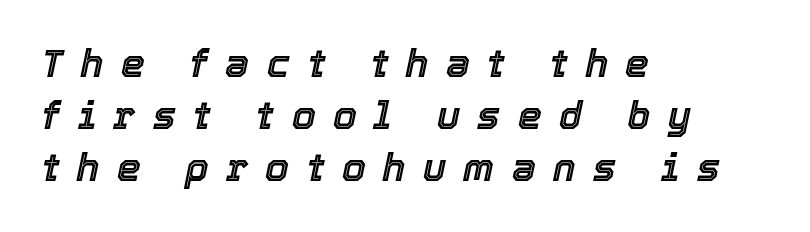
The image shows 38 px text type, italic (leaning right); set left-aligned, normal line spacing (1.37x), unusually wide letter spacing (+0.46 em), not underlined; a medium x-height.
